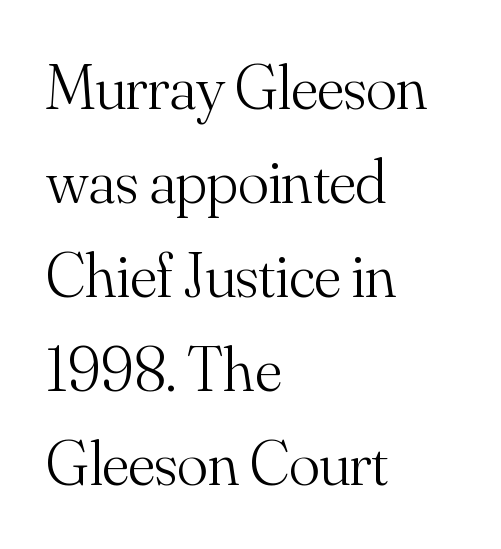
The image shows 64 px light serif type, upright; set left-aligned, normal line spacing (1.47x), normal letter spacing, not underlined; medium stroke contrast and a small x-height.
